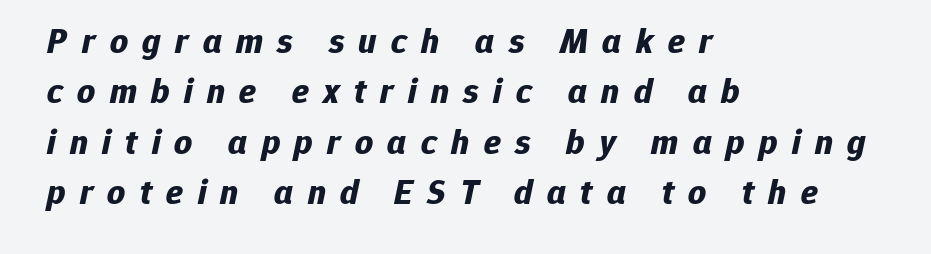
Q: Is the text bold? A: Yes.
Q: Is the text italic (slanted)? A: Yes, it leans right by about 12 degrees.
Q: Is the text underlined? A: No.
Q: How is the paragraph aligned? A: Left-aligned.
Q: Is the spacing between letters normal or unusually wide? A: Unusually wide.
Q: Is the spacing between lines tight, normal or loose? A: Normal.
Q: Width (condensed, normal, or wide)? A: Normal.
Q: Stroke contrast? A: Low.
Q: x-height? A: Medium.
Q: Monospaced? A: No.
